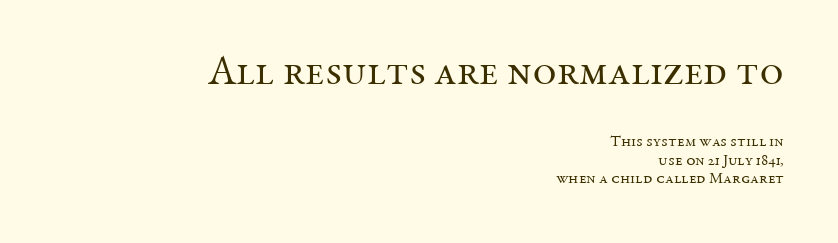
Is the letter spacing exaggerated? No — it looks like the ordinary default. Descenders are the only things crossing below the line. In CSS terms this would be text-align: right. These lines are rendered in a variable-pitch font. Old-style or modern, the face here clearly has serifs.
